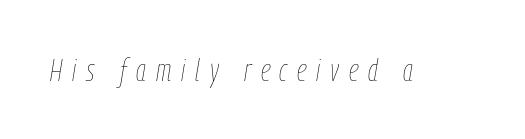
The image shows 32 px thin, condensed type, italic (leaning right); set unusually wide letter spacing (+0.31 em), not underlined; low stroke contrast and a medium x-height.
